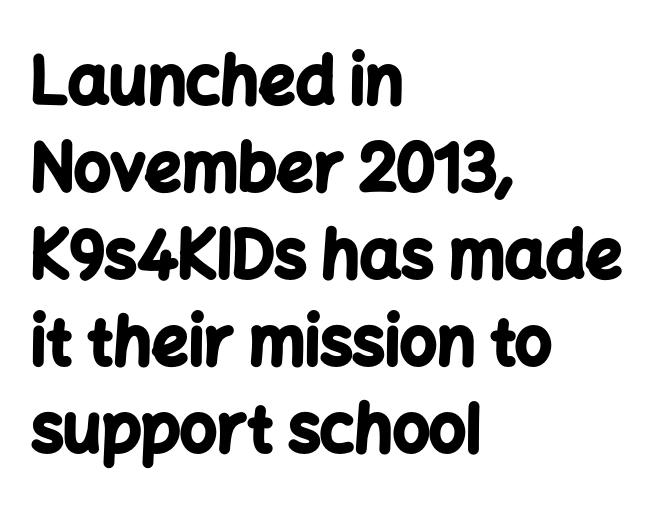
Q: Is the text bold? A: Yes.
Q: Is the text italic (slanted)? A: No, it is upright.
Q: Is the typeface a serif or a sans-serif typeface? A: Sans-serif.
Q: Is the text underlined? A: No.
Q: How is the paragraph aligned? A: Left-aligned.
Q: Is the spacing between letters normal or unusually wide? A: Normal.
Q: Is the spacing between lines tight, normal or loose? A: Normal.
Q: Width (condensed, normal, or wide)? A: Normal.
Q: Stroke contrast? A: Low.
Q: x-height? A: Medium.
Q: Monospaced? A: No.
